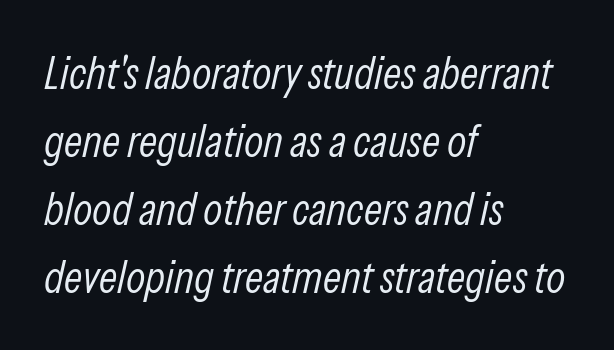
{"italic": "yes", "lean": "right", "slant_degrees": 13, "bold": "no", "weight": "light", "width": "condensed", "stroke_contrast": "low", "x_height": "medium", "monospaced": "no", "underline": "no", "align": "left", "line_spacing": "normal", "line_spacing_ratio": 1.51, "letter_spacing": "normal", "letter_spacing_em": 0.0, "glyph_px": 45}
